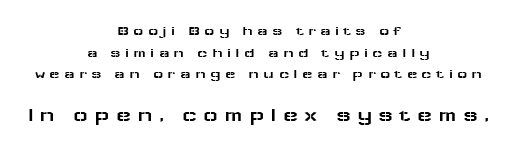
Q: Is the text italic (slanted)? A: No, it is upright.
Q: Is the text underlined? A: No.
Q: How is the paragraph aligned? A: Centered.
Q: Is the spacing between letters normal or unusually wide? A: Unusually wide.
Q: Is the spacing between lines tight, normal or loose? A: Normal.
Q: Which block of text is set in a larger size, the first (top) or the second (bottom)? A: The second (bottom) one.
